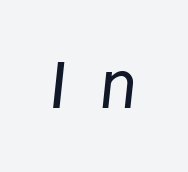
The image shows 72 px regular-weight, condensed sans-serif type; set unusually wide letter spacing (+0.47 em), not underlined; low stroke contrast and a large x-height.
